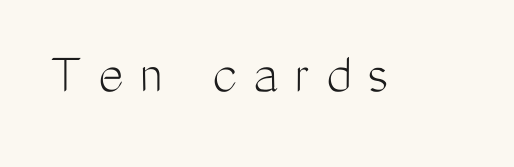
{"serif": "no", "italic": "no", "bold": "no", "weight": "light", "width": "condensed", "stroke_contrast": "medium", "x_height": "medium", "monospaced": "no", "underline": "no", "letter_spacing": "wide", "letter_spacing_em": 0.26, "glyph_px": 60}
